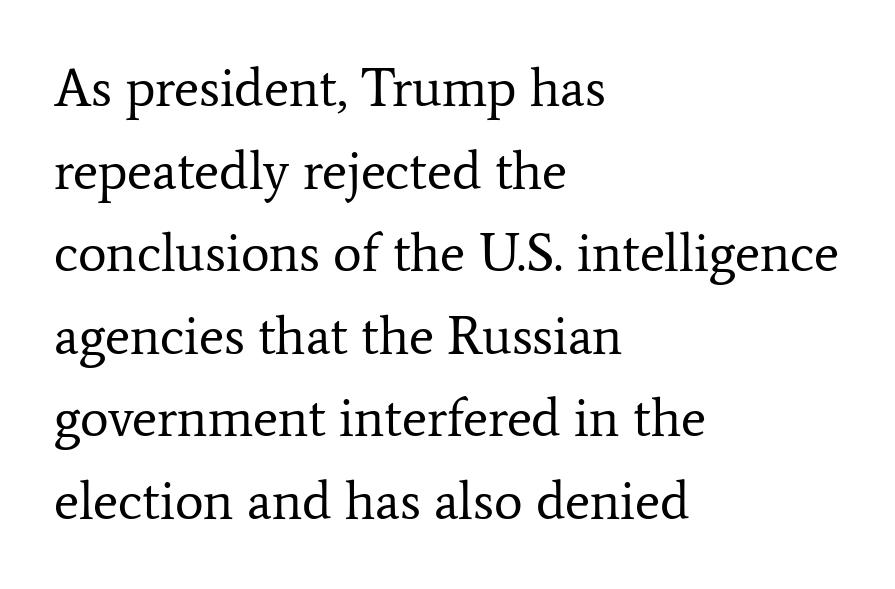
Every stem runs plumb, perpendicular to the baseline. The passage shown stacks its lines at a standard gap. Descenders hang freely into open space. A quiet, ordinary-to-light weight characterises the typeface. Notice how the passage keeps a crisp vertical edge on the left only.
